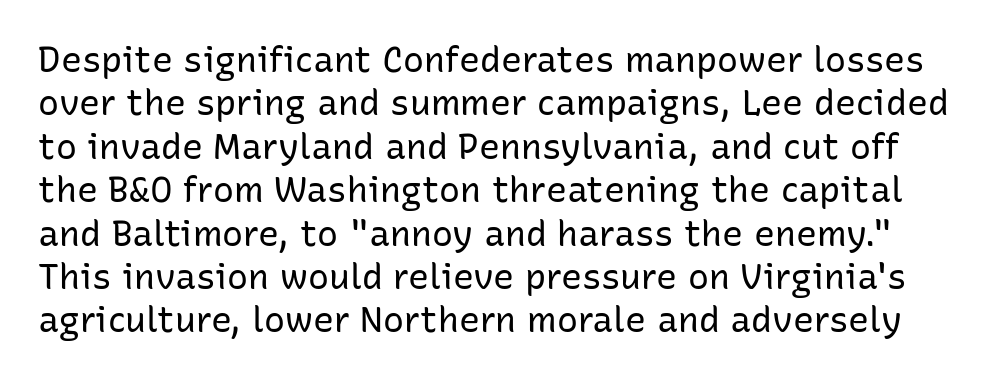
Q: Is the text bold? A: No.
Q: Is the text italic (slanted)? A: No, it is upright.
Q: Is the typeface a serif or a sans-serif typeface? A: Sans-serif.
Q: Is the text underlined? A: No.
Q: Is the spacing between letters normal or unusually wide? A: Normal.
Q: Width (condensed, normal, or wide)? A: Normal.
Q: Stroke contrast? A: Low.
Q: x-height? A: Medium.
Q: Monospaced? A: No.
